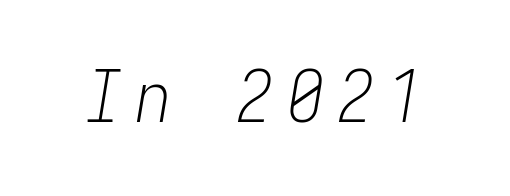
Caption: expanded tracking, letters set apart. This sample has the even, mechanical cadence of fixed-width lettering. These lines were composed using italics. These glyphs show unthickened strokes, regular width or finer. The zone under the glyphs is completely vacant.
